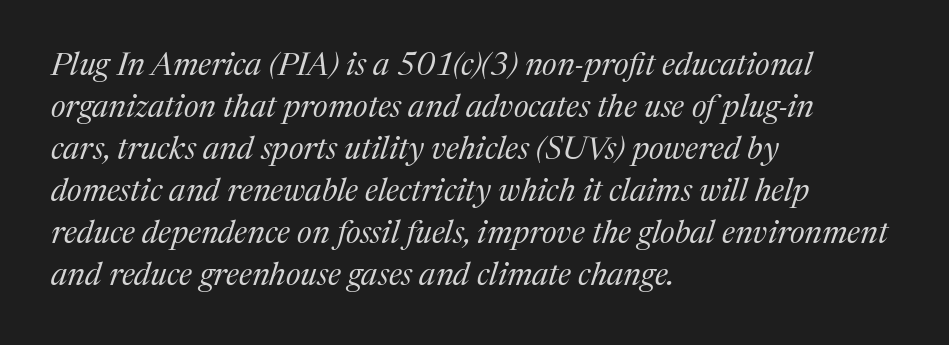
The image shows 32 px regular-weight serif type, italic (leaning right); set left-aligned, normal line spacing (1.31x), normal letter spacing, not underlined; medium stroke contrast and a medium x-height.
